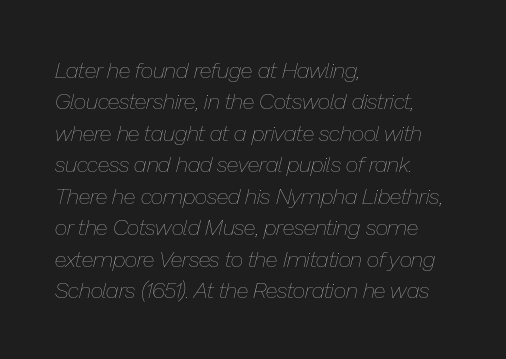
The image shows 22 px text type, italic (leaning right); set left-aligned, normal line spacing (1.43x), normal letter spacing, not underlined.
